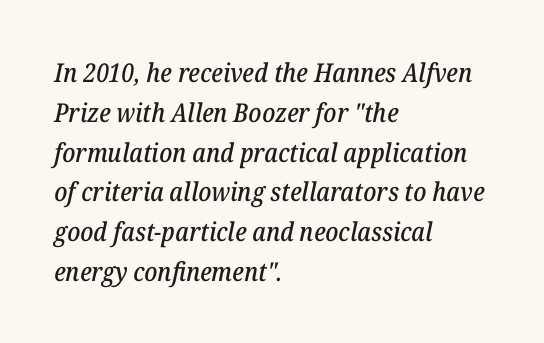
The image shows 26 px text type, italic (leaning right); set left-aligned, normal line spacing (1.53x), normal letter spacing, not underlined.
